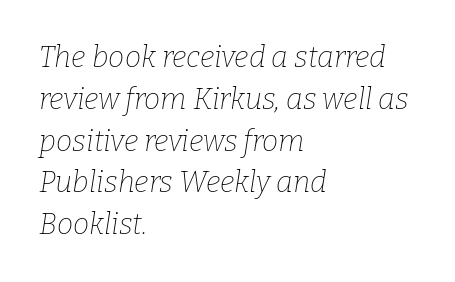
The image shows 29 px thin serif type, italic (leaning right); set left-aligned, normal line spacing (1.44x), normal letter spacing, not underlined; low stroke contrast and a medium x-height.
